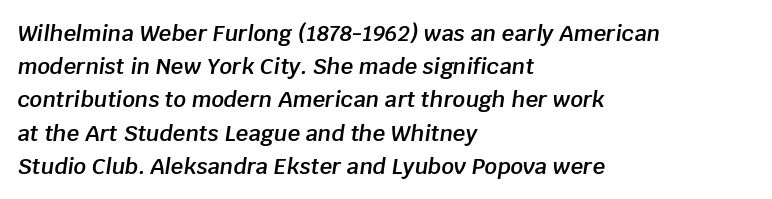
{"italic": "yes", "lean": "right", "slant_degrees": 8, "bold": "semi", "underline": "no", "align": "left", "line_spacing": "normal", "line_spacing_ratio": 1.51, "letter_spacing": "normal", "letter_spacing_em": 0.0, "glyph_px": 22}
